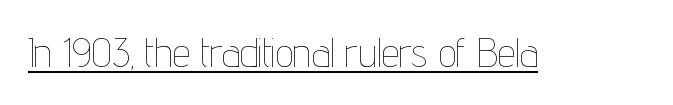
The image shows 40 px thin, condensed type, upright; set normal letter spacing, underlined; low stroke contrast and a medium x-height.
